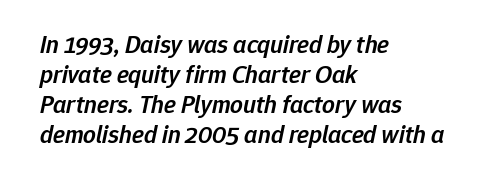
Tall strokes in this sample are angled rather than plumb. Heft: intermediate — a semibold. Short and long lines alike share a common starting point at left. A clean baseline with only descenders dipping below it. Look at the tracking — it's just the regular setting, nothing added.
